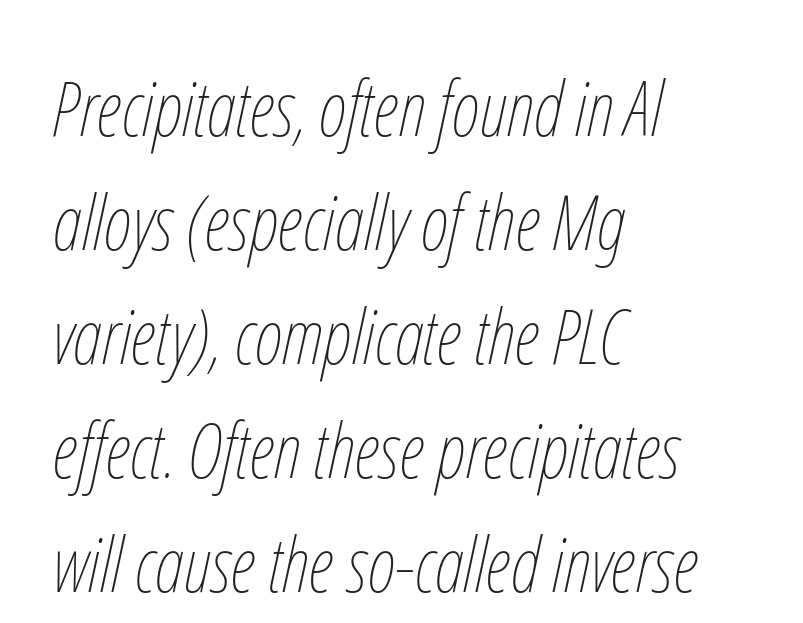
The image shows 77 px thin, condensed type, italic (leaning right); set left-aligned, normal line spacing (1.48x), normal letter spacing, not underlined; low stroke contrast and a medium x-height.
